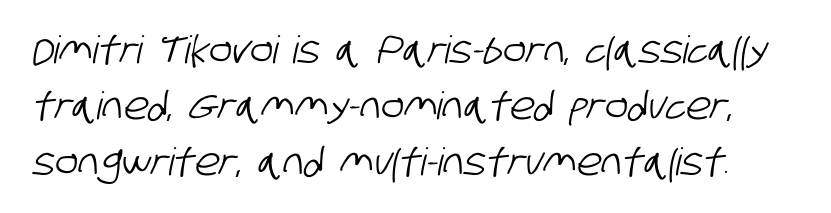
The image shows 38 px condensed sans-serif type; set normal line spacing (1.47x), normal letter spacing, not underlined; low stroke contrast and a large x-height.
